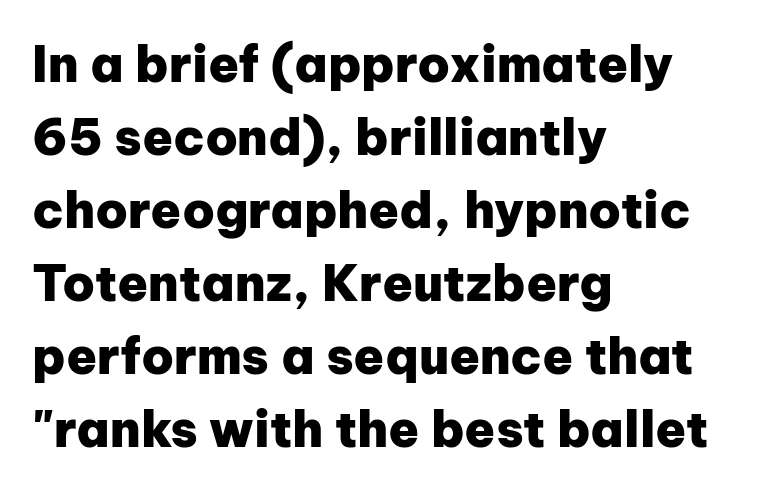
The image shows 50 px heavy sans-serif type, upright; set left-aligned, normal line spacing (1.46x), normal letter spacing, not underlined; low stroke contrast and a medium x-height.
